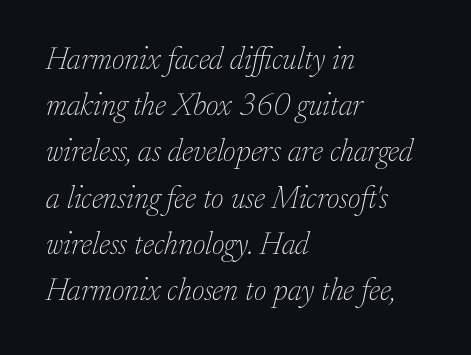
The image shows 31 px thin serif type, italic (leaning right); set left-aligned, normal line spacing (1.49x), normal letter spacing, not underlined; low stroke contrast and a small x-height.
